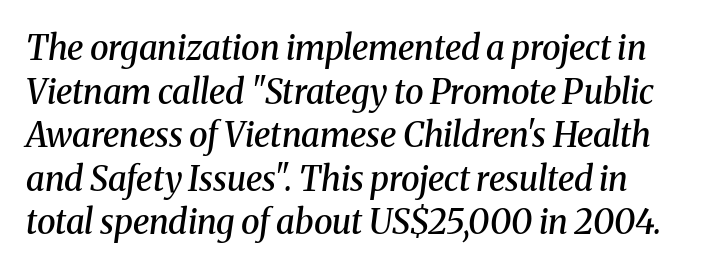
Q: Is the text bold? A: Semi-bold.
Q: Is the text italic (slanted)? A: Yes, it leans right by about 8 degrees.
Q: Is the typeface a serif or a sans-serif typeface? A: Serif.
Q: Is the text underlined? A: No.
Q: Is the spacing between letters normal or unusually wide? A: Normal.
Q: Is the spacing between lines tight, normal or loose? A: Normal.
Q: Width (condensed, normal, or wide)? A: Normal.
Q: Stroke contrast? A: Medium.
Q: x-height? A: Medium.
Q: Monospaced? A: No.
